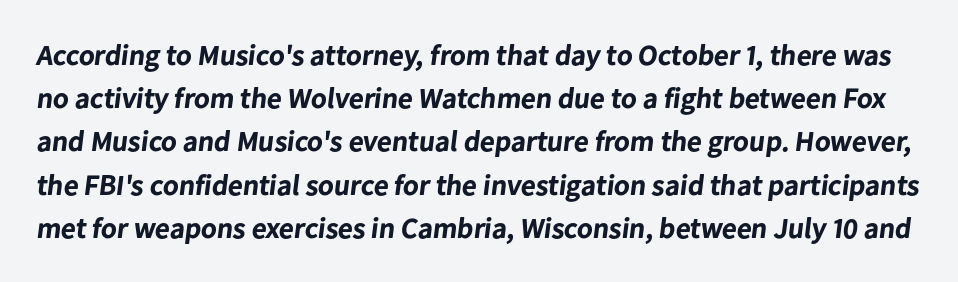
Varying glyph widths throughout — classic text-font behaviour. Nobody drew a line under any word here. Heft: maximum for text — a bold. Successive baselines arrive at the customary interval.
